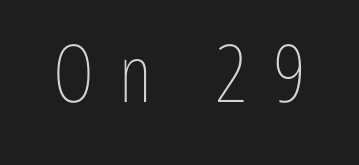
Q: Is the text bold? A: No.
Q: Is the text italic (slanted)? A: No, it is upright.
Q: Is the text underlined? A: No.
Q: Is the spacing between letters normal or unusually wide? A: Unusually wide.
Q: Width (condensed, normal, or wide)? A: Condensed.
Q: Stroke contrast? A: Low.
Q: x-height? A: Medium.
Q: Monospaced? A: No.
